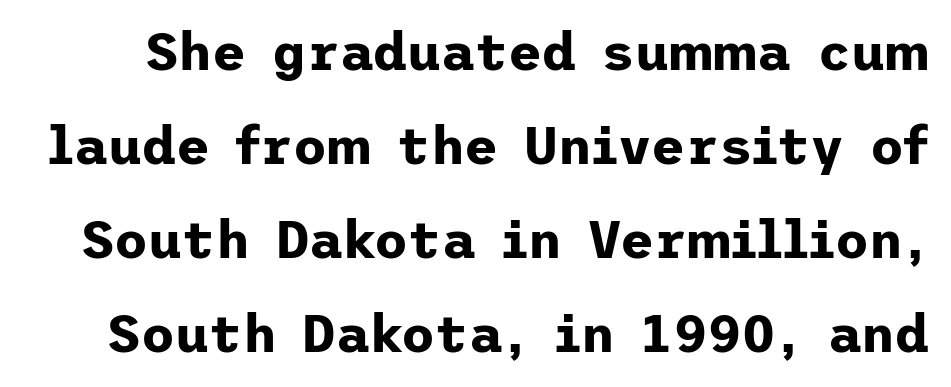
{"serif": "no", "italic": "no", "bold": "yes", "weight": "bold", "width": "normal", "stroke_contrast": "low", "x_height": "medium", "underline": "no", "line_spacing_ratio": 1.81, "letter_spacing": "normal", "letter_spacing_em": 0.0, "glyph_px": 52}
